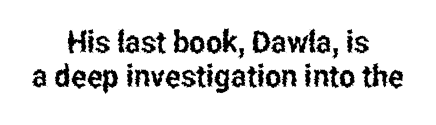
Q: Is the text italic (slanted)? A: No, it is upright.
Q: Is the typeface a serif or a sans-serif typeface? A: Sans-serif.
Q: Is the text underlined? A: No.
Q: How is the paragraph aligned? A: Centered.
Q: Is the spacing between letters normal or unusually wide? A: Normal.
Q: Is the spacing between lines tight, normal or loose? A: Tight.
Q: Width (condensed, normal, or wide)? A: Condensed.
Q: Stroke contrast? A: Low.
Q: x-height? A: Medium.
Q: Monospaced? A: No.
